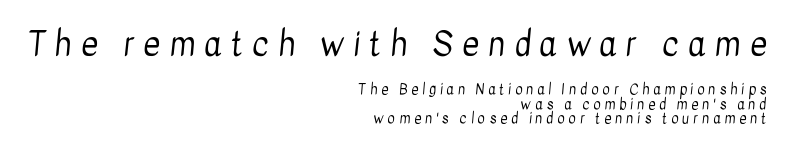
The gap between lines stays unmarked. The face used here is proportionally spaced, like ordinary book or web type. This layout puts the oversized block above and the modest block below. The lines are packed closely together with very little leading. In terms of letterspacing, this is a distinctly airy, spread setting. Regarding serifs, this sample does without them.
